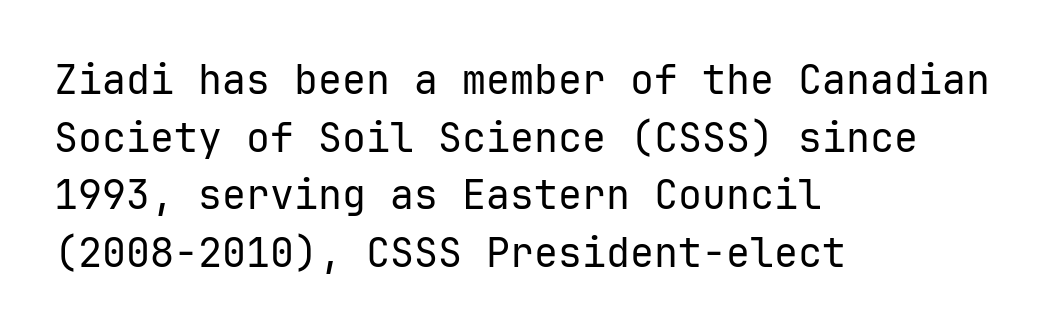
Q: Is the text bold? A: No.
Q: Is the text italic (slanted)? A: No, it is upright.
Q: Is the typeface a serif or a sans-serif typeface? A: Sans-serif.
Q: Is the text underlined? A: No.
Q: How is the paragraph aligned? A: Left-aligned.
Q: Is the spacing between letters normal or unusually wide? A: Normal.
Q: Is the spacing between lines tight, normal or loose? A: Normal.
Q: Width (condensed, normal, or wide)? A: Normal.
Q: Stroke contrast? A: Low.
Q: x-height? A: Medium.
Q: Monospaced? A: Yes.
